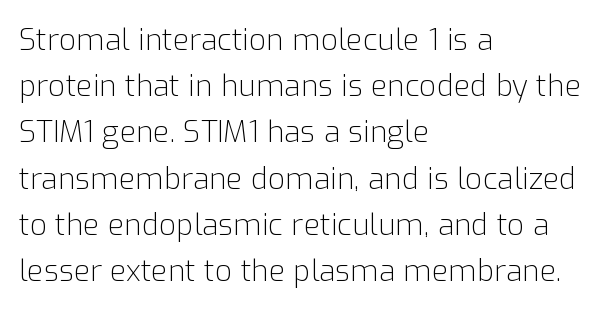
Q: Is the text bold? A: No.
Q: Is the text italic (slanted)? A: No, it is upright.
Q: Is the typeface a serif or a sans-serif typeface? A: Sans-serif.
Q: Is the text underlined? A: No.
Q: How is the paragraph aligned? A: Left-aligned.
Q: Is the spacing between letters normal or unusually wide? A: Normal.
Q: Is the spacing between lines tight, normal or loose? A: Normal.
Q: Width (condensed, normal, or wide)? A: Normal.
Q: Stroke contrast? A: Low.
Q: x-height? A: Medium.
Q: Monospaced? A: No.
